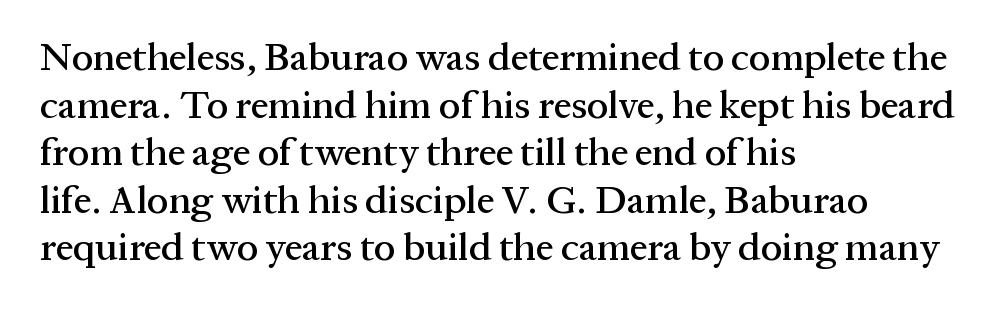
{"serif": "yes", "italic": "no", "width": "normal", "stroke_contrast": "medium", "x_height": "medium", "monospaced": "no", "underline": "no", "align": "left", "line_spacing_ratio": 1.22, "letter_spacing": "normal", "letter_spacing_em": 0.0, "glyph_px": 39}
